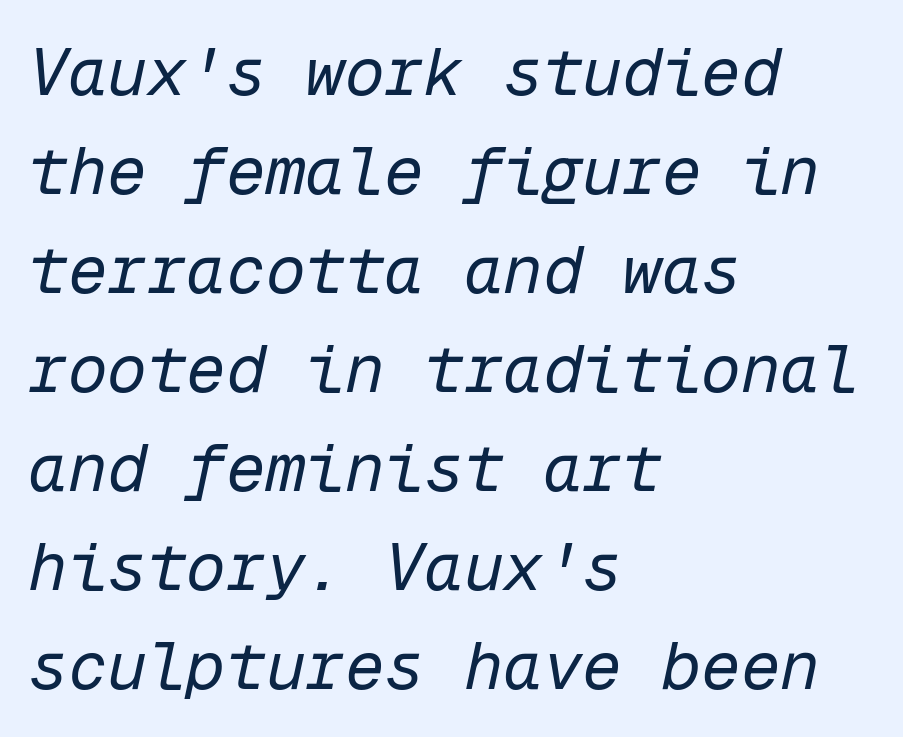
Q: Is the text bold? A: No.
Q: Is the text italic (slanted)? A: Yes, it leans right by about 12 degrees.
Q: Is the text underlined? A: No.
Q: How is the paragraph aligned? A: Left-aligned.
Q: Is the spacing between letters normal or unusually wide? A: Normal.
Q: Is the spacing between lines tight, normal or loose? A: Normal.
Q: Width (condensed, normal, or wide)? A: Normal.
Q: Stroke contrast? A: Low.
Q: x-height? A: Medium.
Q: Monospaced? A: Yes.
